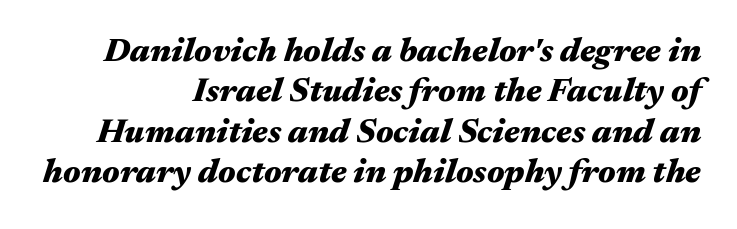
The image shows 34 px heavy, wide type, italic (leaning right); set right-aligned, line spacing 1.19x, normal letter spacing, not underlined; medium stroke contrast and a medium x-height.
